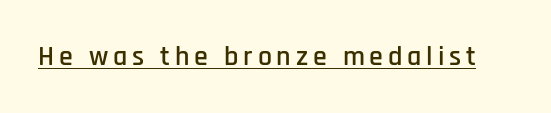
Beneath each row of characters lies a ruled line. Each letter keeps its own natural width here, so spacing adapts to shape. Nothing sits at the stroke ends, so this counts as sans-serif. Tall strokes in this sample are plumb rather than angled.
